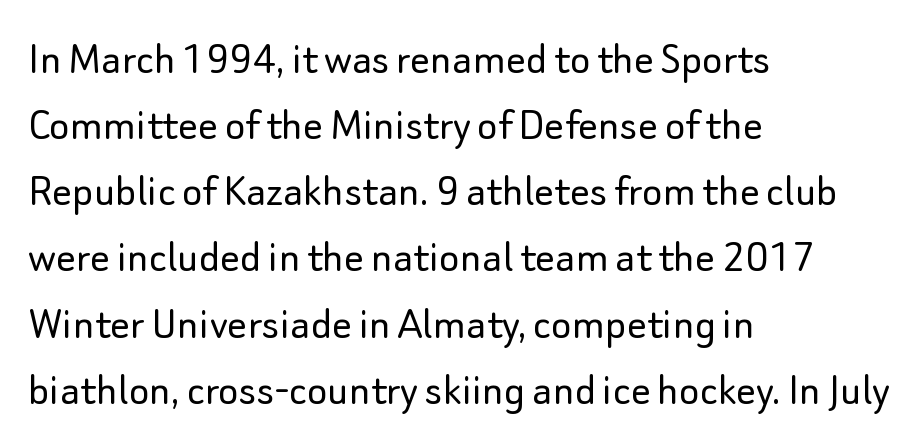
The image shows 49 px light sans-serif type, upright; set left-aligned, normal line spacing (1.35x), normal letter spacing, not underlined; low stroke contrast and a small x-height.
